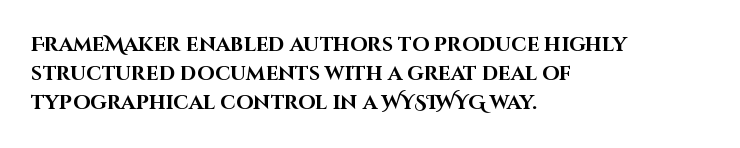
Style check: upright. The block of text has a typical density, with ordinary space between rows. The words here are not underlined. The paragraph shown leans on its left margin. The gaps between neighbouring characters are ordinary and unremarkable.
